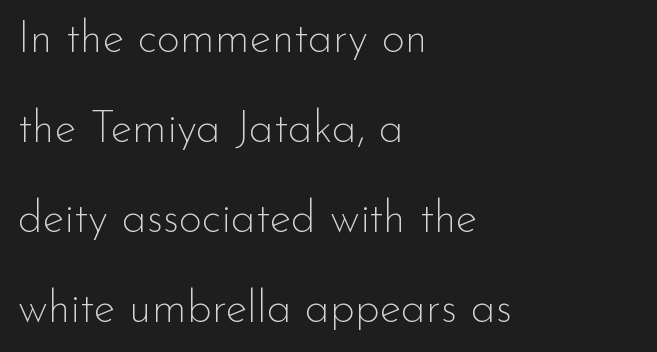
Unbolded letterforms with no extra heft. The ragged edge is on the right, which tells us the setting is flush left. What's the leading like? Stretched, with rows far apart. Nothing sits at the stroke ends, so this counts as sans-serif. The glyphs are unaccompanied by any horizontal stroke below them. Varying glyph widths throughout — classic text-font behaviour.
